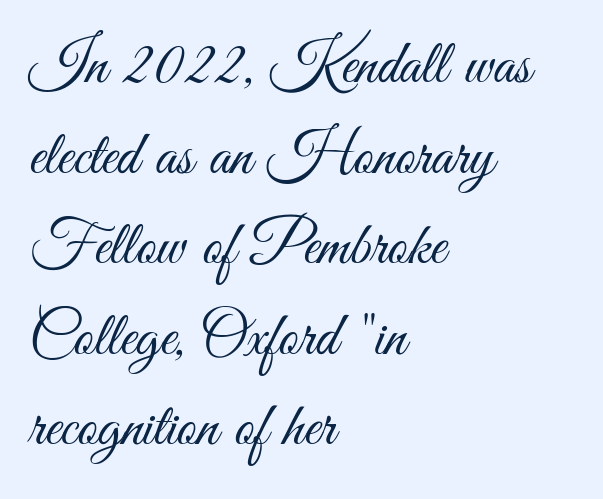
Q: Is the text bold? A: No.
Q: Is the text italic (slanted)? A: Yes.
Q: Is the typeface a serif or a sans-serif typeface? A: Sans-serif.
Q: Is the text underlined? A: No.
Q: How is the paragraph aligned? A: Left-aligned.
Q: Is the spacing between letters normal or unusually wide? A: Normal.
Q: Is the spacing between lines tight, normal or loose? A: Normal.
Q: Width (condensed, normal, or wide)? A: Condensed.
Q: Stroke contrast? A: Medium.
Q: x-height? A: Small.
Q: Monospaced? A: No.
